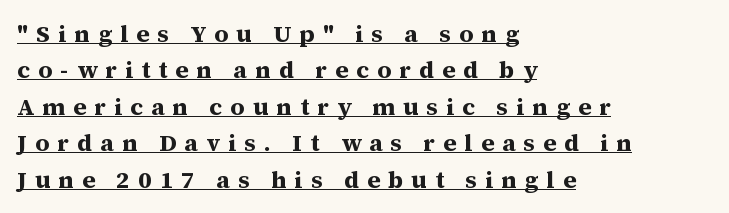
The image shows 24 px bold type, upright; set left-aligned, normal line spacing (1.52x), unusually wide letter spacing (+0.34 em), underlined.
